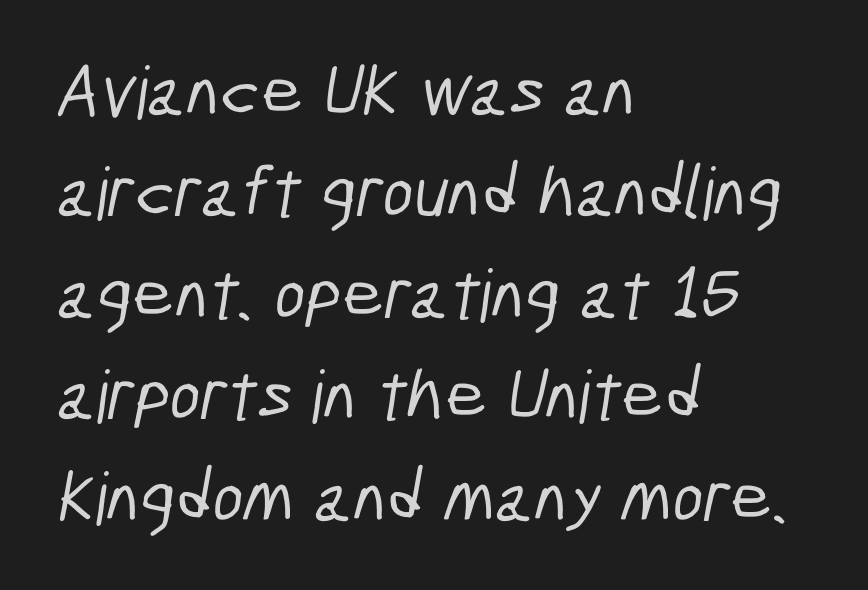
The strip under each line holds only bare page. Are there feet on the stems? There aren't — it's a sans. The rendering anchors every line to the left-hand side. The passage shown stacks its lines at a standard gap. Looks like regular typesetting: each glyph gets only the width it needs.
